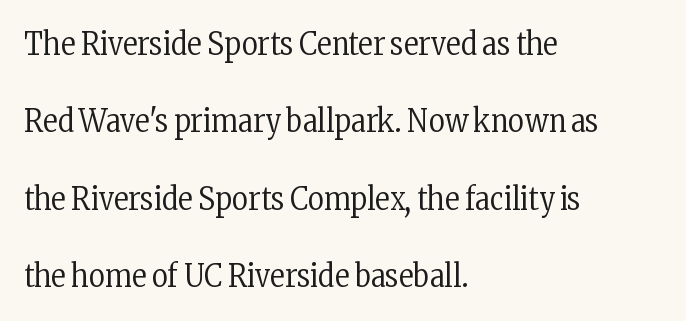
The image shows 31 px regular-weight, condensed serif type, upright; set left-aligned, loose line spacing (2.5x), normal letter spacing, not underlined; low stroke contrast and a medium x-height.
